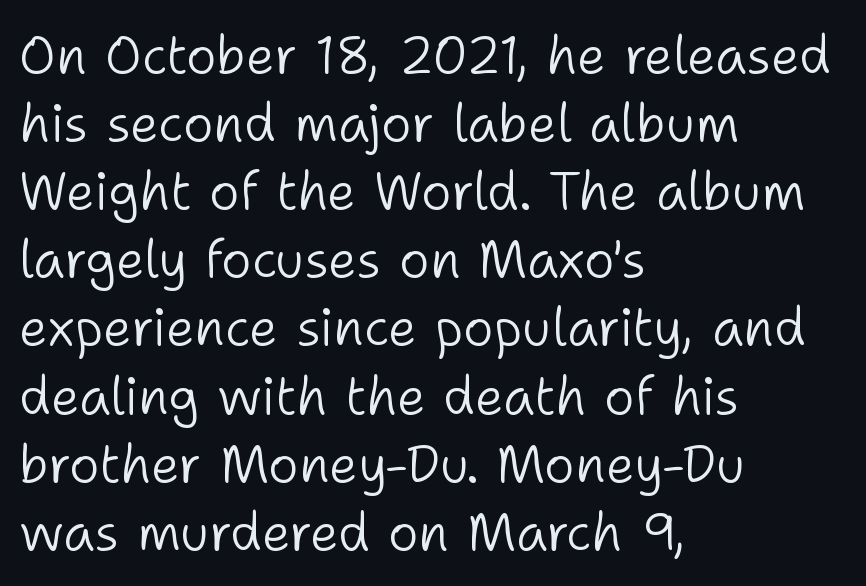
The space between consecutive lines is moderate. Does the type have serifs? No, each stem ends abruptly. Only glyphs here, with clear space below each row. What stands out about the letter spacing? Nothing — it is the standard amount. The strokes are not fattened; the text isn't bold. Quick note: not italic, upright.
